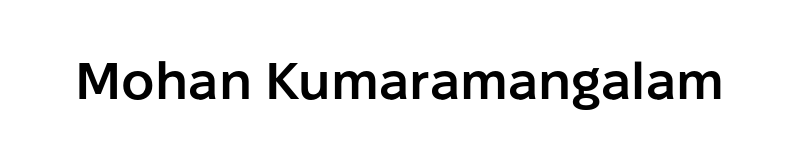
Q: Is the text bold? A: Semi-bold.
Q: Is the text italic (slanted)? A: No, it is upright.
Q: Is the typeface a serif or a sans-serif typeface? A: Sans-serif.
Q: Is the text underlined? A: No.
Q: Is the spacing between letters normal or unusually wide? A: Normal.
Q: Width (condensed, normal, or wide)? A: Normal.
Q: Stroke contrast? A: Low.
Q: x-height? A: Medium.
Q: Monospaced? A: No.
